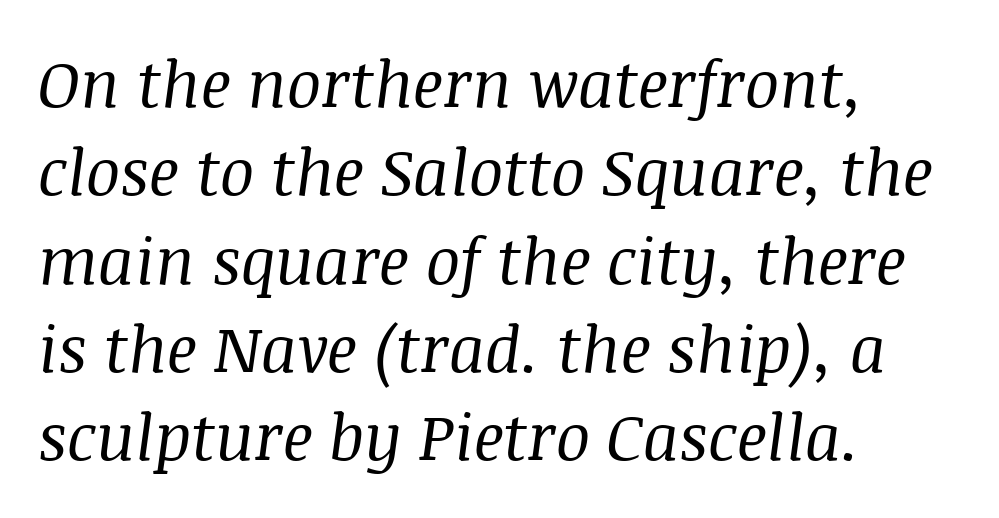
The image shows 64 px regular-weight serif type, italic (leaning right); set left-aligned, normal line spacing (1.38x), normal letter spacing, not underlined; medium stroke contrast and a large x-height.
